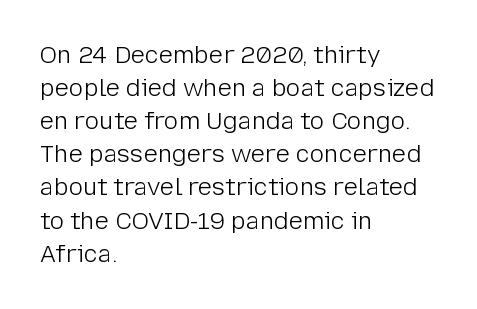
Horizontally, the lines are justified to the leading edge only. A roman cut, with each character standing at attention. The lines sit at an ordinary, default distance from one another. The font sits on the lighter half of the weight spectrum, regular included. Just letters on the line, the space beneath them empty. Standard letterfit; no display-style spreading of the glyphs.
